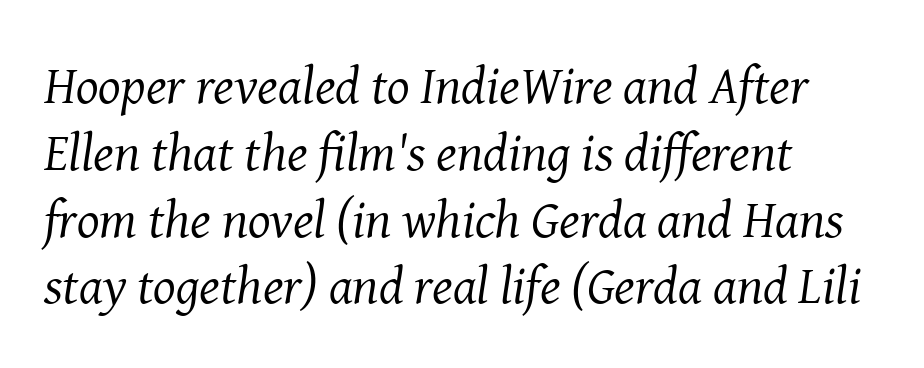
{"serif": "yes", "italic": "yes", "lean": "right", "slant_degrees": 8, "bold": "no", "weight": "regular", "width": "normal", "stroke_contrast": "medium", "x_height": "medium", "monospaced": "no", "underline": "no", "align": "left", "line_spacing": "normal", "line_spacing_ratio": 1.26, "letter_spacing": "normal", "letter_spacing_em": 0.0, "glyph_px": 53}
